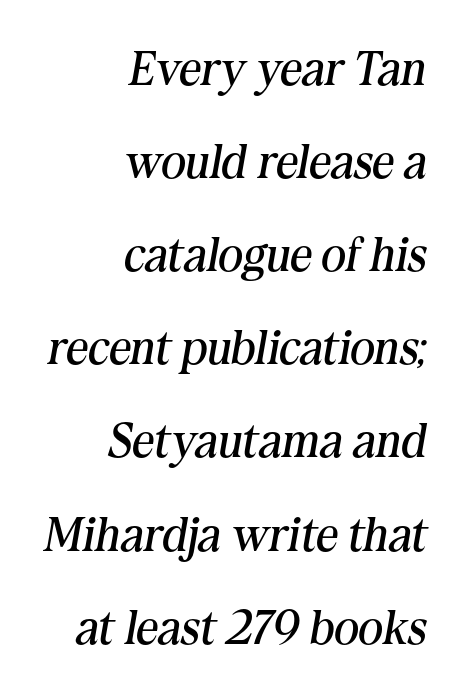
Q: Is the text bold? A: No.
Q: Is the text italic (slanted)? A: Yes, it leans right by about 10 degrees.
Q: Is the typeface a serif or a sans-serif typeface? A: Serif.
Q: Is the text underlined? A: No.
Q: How is the paragraph aligned? A: Right-aligned.
Q: Is the spacing between letters normal or unusually wide? A: Normal.
Q: Is the spacing between lines tight, normal or loose? A: Loose.
Q: Width (condensed, normal, or wide)? A: Normal.
Q: Stroke contrast? A: Medium.
Q: x-height? A: Medium.
Q: Monospaced? A: No.
